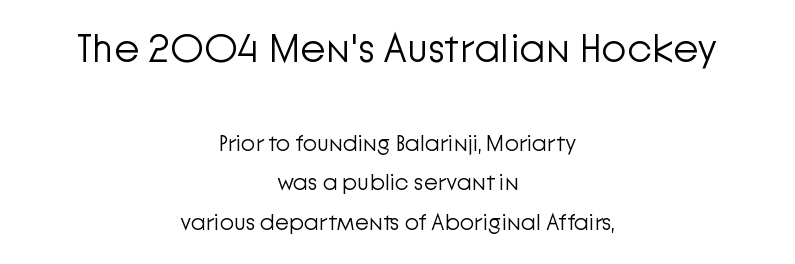
Q: Is the text bold? A: No.
Q: Is the text italic (slanted)? A: No, it is upright.
Q: Is the typeface a serif or a sans-serif typeface? A: Sans-serif.
Q: Is the text underlined? A: No.
Q: How is the paragraph aligned? A: Centered.
Q: Is the spacing between letters normal or unusually wide? A: Normal.
Q: Which block of text is set in a larger size, the first (top) or the second (bottom)? A: The first (top) one.
Q: Width (condensed, normal, or wide)? A: Normal.
Q: Stroke contrast? A: Low.
Q: x-height? A: Medium.
Q: Monospaced? A: No.
